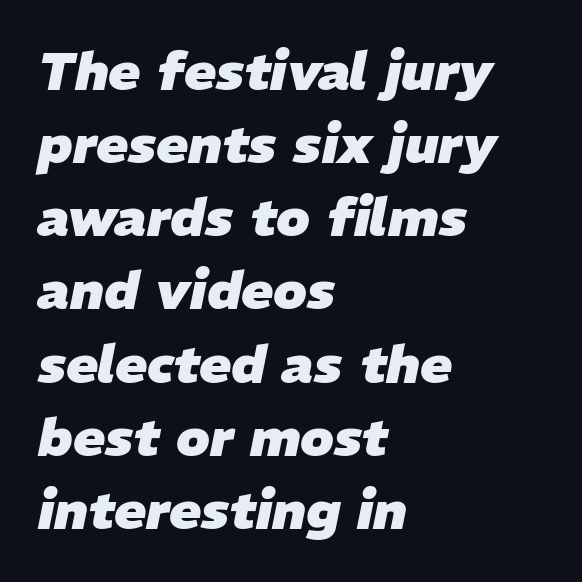
The image shows 53 px heavy type, italic (leaning right); set left-aligned, normal line spacing (1.38x), normal letter spacing, not underlined; low stroke contrast and a medium x-height.
